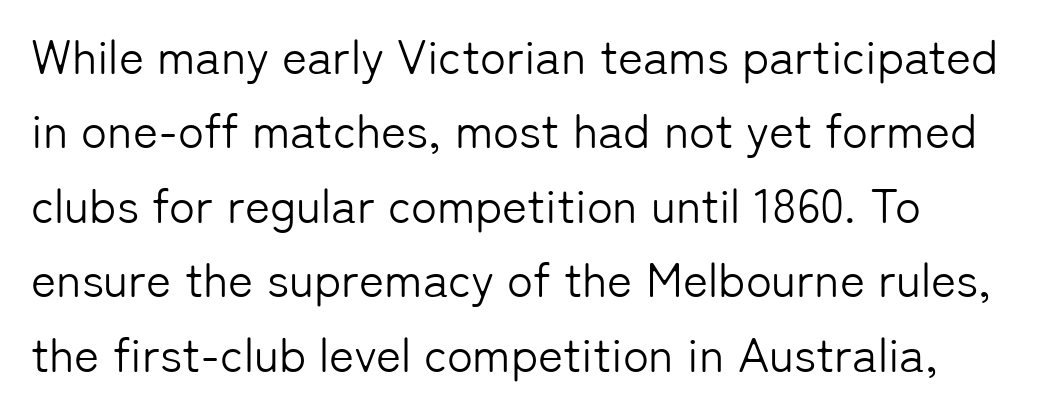
Q: Is the text bold? A: No.
Q: Is the text italic (slanted)? A: No, it is upright.
Q: Is the typeface a serif or a sans-serif typeface? A: Sans-serif.
Q: Is the text underlined? A: No.
Q: Is the spacing between letters normal or unusually wide? A: Normal.
Q: Is the spacing between lines tight, normal or loose? A: Normal.
Q: Width (condensed, normal, or wide)? A: Normal.
Q: Stroke contrast? A: Low.
Q: x-height? A: Medium.
Q: Monospaced? A: No.
